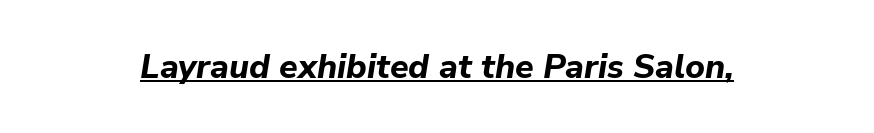
{"italic": "yes", "lean": "right", "slant_degrees": 9, "bold": "yes", "weight": "bold", "width": "normal", "stroke_contrast": "low", "x_height": "medium", "monospaced": "no", "underline": "yes", "letter_spacing": "normal", "letter_spacing_em": 0.0, "glyph_px": 34}
